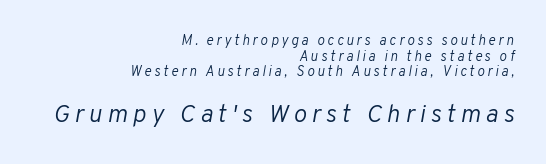
{"italic": "yes", "lean": "right", "slant_degrees": 10, "bold": "no", "underline": "no", "align": "right", "line_spacing": "tight", "line_spacing_ratio": 1.11, "letter_spacing": "wide", "letter_spacing_em": 0.2, "larger_block": "second", "size_ratio": 1.79, "glyph_px": 25}
